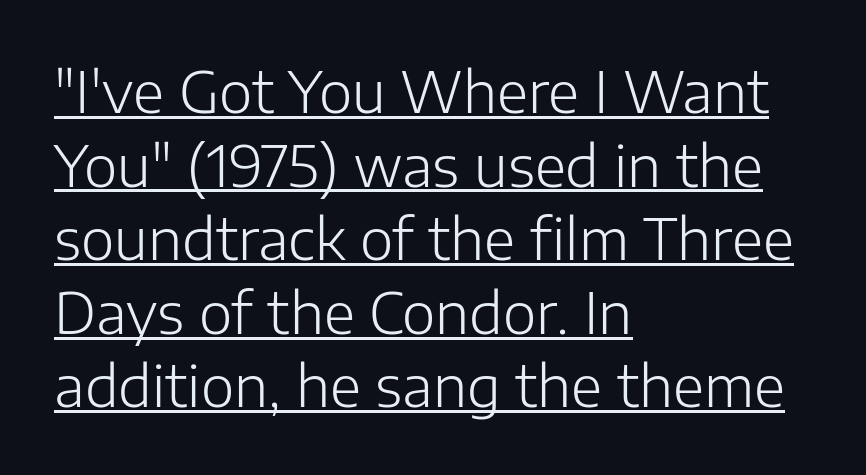
{"serif": "no", "italic": "no", "bold": "no", "weight": "light", "width": "normal", "stroke_contrast": "low", "x_height": "medium", "monospaced": "no", "underline": "yes", "align": "left", "line_spacing": "normal", "line_spacing_ratio": 1.29, "letter_spacing": "normal", "letter_spacing_em": 0.0, "glyph_px": 57}
